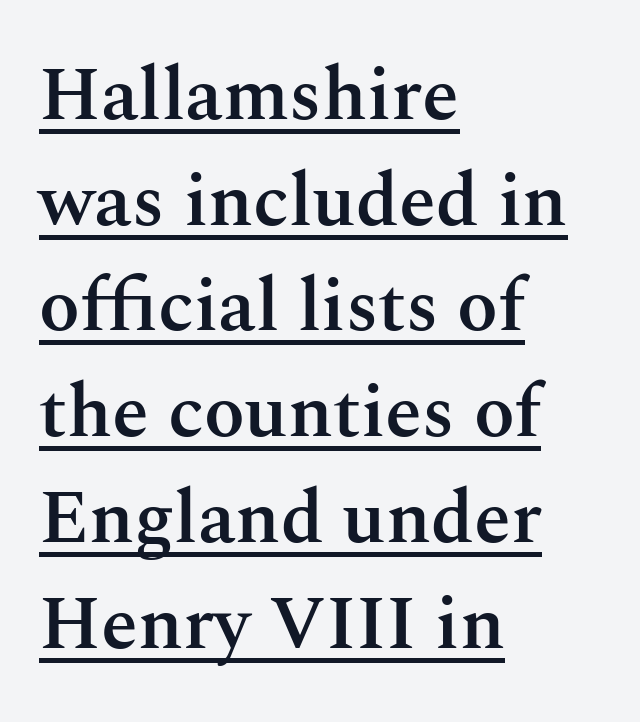
{"serif": "yes", "italic": "no", "bold": "semi", "weight": "semibold", "width": "normal", "stroke_contrast": "medium", "x_height": "medium", "monospaced": "no", "underline": "yes", "align": "left", "line_spacing": "normal", "line_spacing_ratio": 1.41, "letter_spacing": "normal", "letter_spacing_em": 0.0, "glyph_px": 75}
